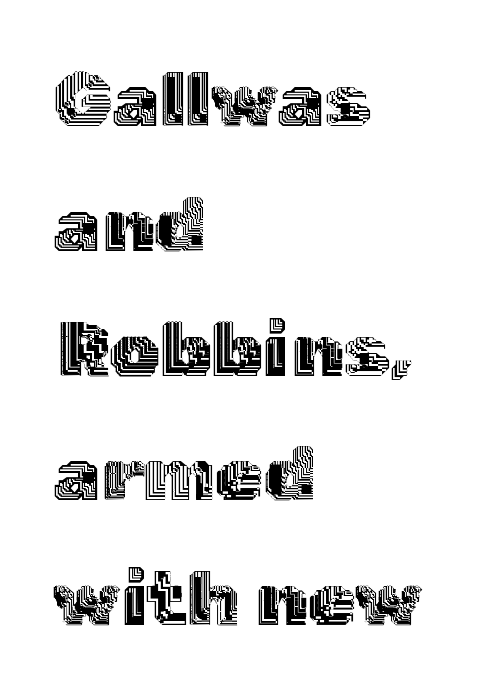
Characters follow at the spacing the type designer built in. Check the space under the baseline: it is left empty. The letters advance in unequal steps, a hallmark of proportional type. Baseline-to-baseline distance is the conventional proportion of letter height. Does the copy run flush right? No — it runs flush left.
